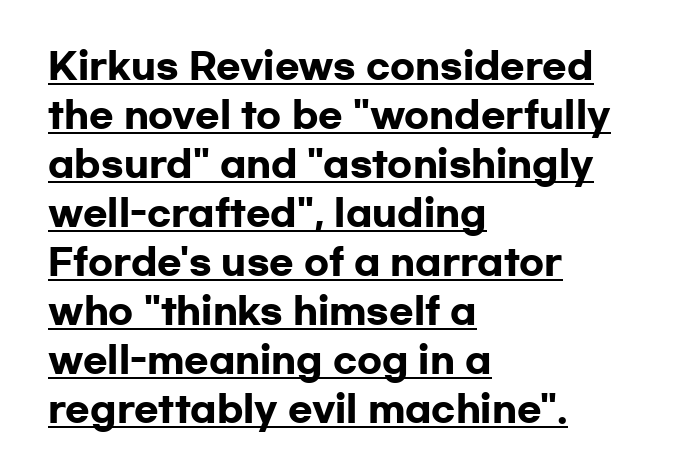
{"serif": "no", "italic": "no", "bold": "yes", "weight": "heavy", "width": "wide", "stroke_contrast": "low", "x_height": "medium", "monospaced": "no", "underline": "yes", "align": "left", "line_spacing": "normal", "line_spacing_ratio": 1.36, "letter_spacing": "normal", "letter_spacing_em": 0.0, "glyph_px": 36}
